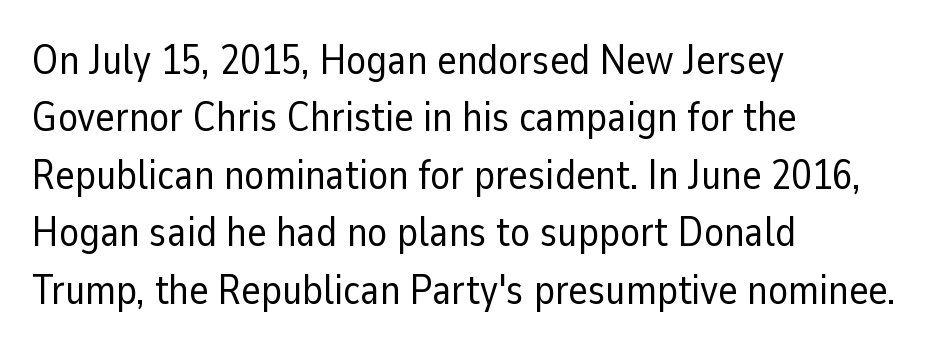
{"serif": "no", "italic": "no", "bold": "no", "weight": "regular", "width": "normal", "stroke_contrast": "low", "x_height": "medium", "monospaced": "no", "underline": "no", "align": "left", "line_spacing": "normal", "line_spacing_ratio": 1.4, "letter_spacing": "normal", "letter_spacing_em": 0.0, "glyph_px": 41}
